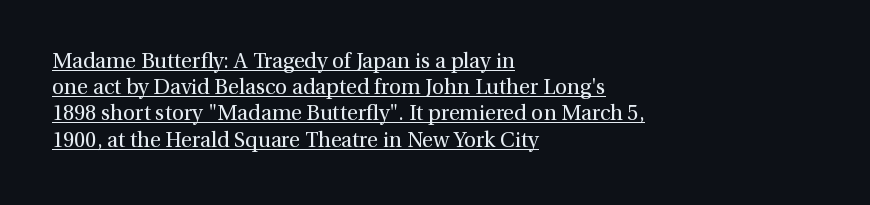
The image shows 21 px text type, upright; set left-aligned, normal line spacing (1.25x), normal letter spacing, underlined.
